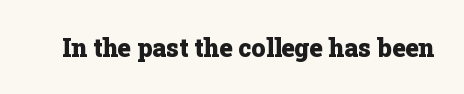
{"italic": "no", "bold": "yes", "underline": "no", "letter_spacing": "normal", "letter_spacing_em": 0.0, "glyph_px": 25}
